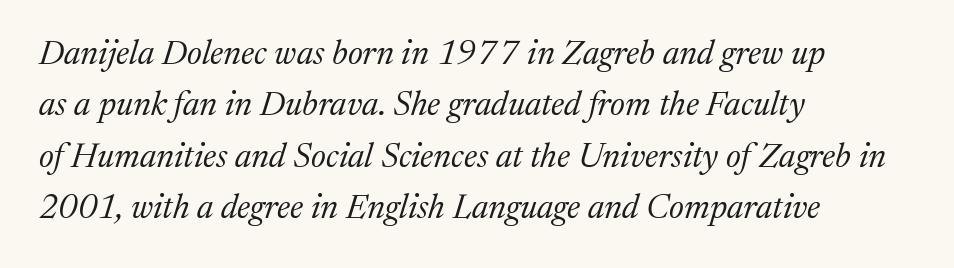
The font sits on the lighter half of the weight spectrum, regular included. Each new line begins a customary step beneath the previous one. The designer went with a serif here, giving each stem small feet. Is the block centered? No — it sits flush against the left margin.
